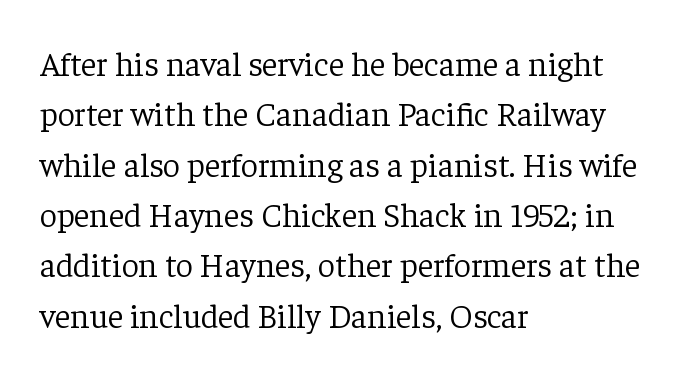
{"serif": "yes", "italic": "no", "bold": "no", "weight": "light", "width": "normal", "stroke_contrast": "low", "x_height": "medium", "monospaced": "no", "underline": "no", "align": "left", "line_spacing": "normal", "line_spacing_ratio": 1.48, "letter_spacing": "normal", "letter_spacing_em": 0.0, "glyph_px": 34}
